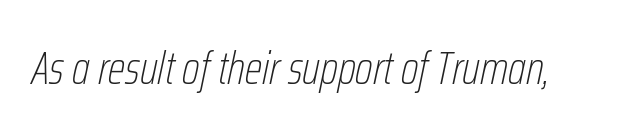
Underline: absent. These lines keep a tight, regular rhythm from letter to letter. Slant detected: the letters are inclined. A light-to-regular cut is what we see here. The rendering uses natural spacing where letterforms have individual widths.
